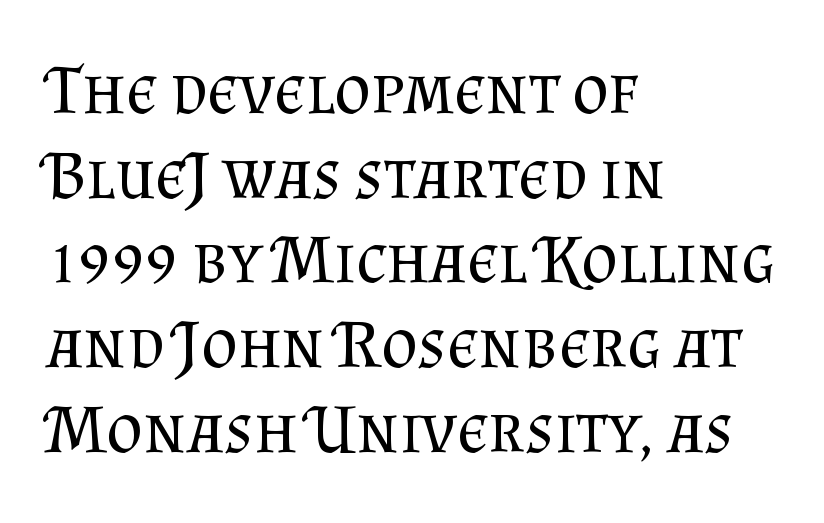
{"serif": "yes", "italic": "no", "bold": "no", "weight": "regular", "width": "normal", "stroke_contrast": "medium", "x_height": "small", "monospaced": "no", "underline": "no", "align": "left", "line_spacing_ratio": 1.21, "letter_spacing": "normal", "letter_spacing_em": 0.0, "glyph_px": 70}
